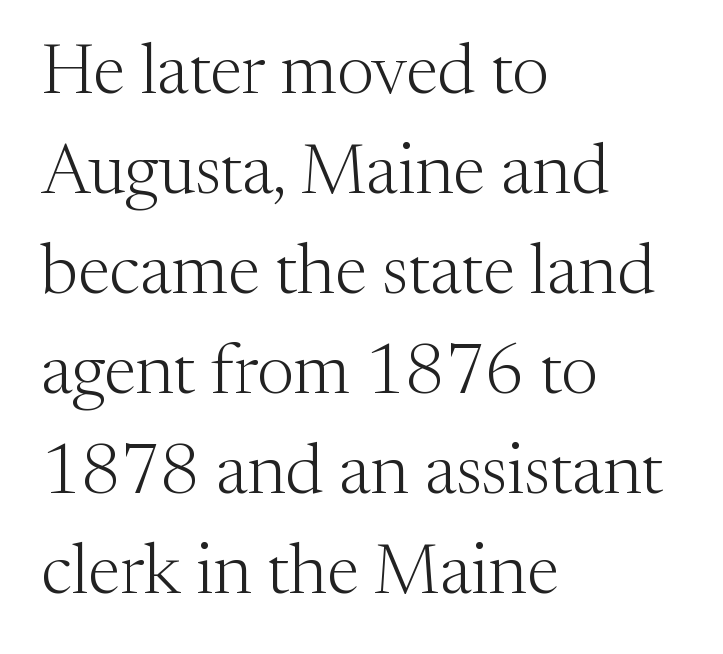
{"serif": "yes", "italic": "no", "bold": "no", "weight": "light", "width": "normal", "stroke_contrast": "medium", "x_height": "medium", "monospaced": "no", "underline": "no", "align": "left", "line_spacing": "normal", "line_spacing_ratio": 1.43, "letter_spacing": "normal", "letter_spacing_em": 0.0, "glyph_px": 70}
